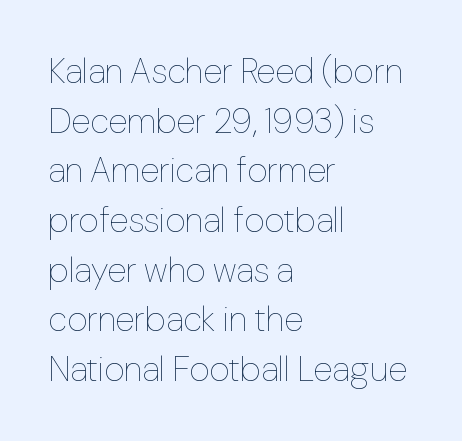
{"italic": "no", "bold": "no", "weight": "thin", "width": "normal", "stroke_contrast": "low", "x_height": "medium", "monospaced": "no", "underline": "no", "align": "left", "line_spacing": "normal", "line_spacing_ratio": 1.42, "letter_spacing": "normal", "letter_spacing_em": 0.0, "glyph_px": 35}
